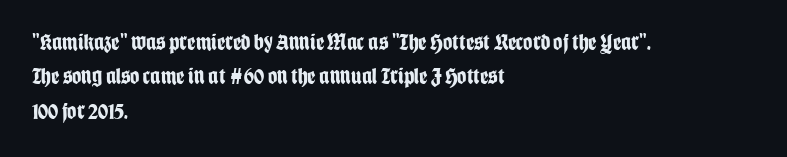
Q: Is the text bold? A: Yes.
Q: Is the text italic (slanted)? A: No, it is upright.
Q: Is the text underlined? A: No.
Q: How is the paragraph aligned? A: Left-aligned.
Q: Is the spacing between letters normal or unusually wide? A: Normal.
Q: Is the spacing between lines tight, normal or loose? A: Normal.
